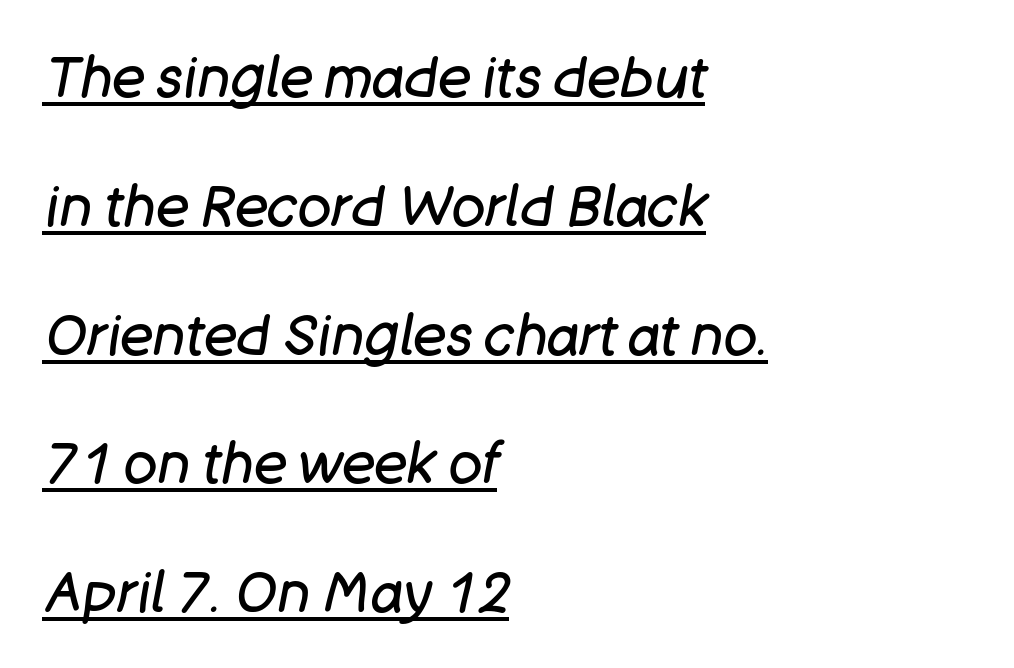
The tracking reads as untouched default to a designer's eye. The lines are quadded left. The passage shown is typed in a proportional face where columns would drift. Nothing heavy about these letters — not bold at all.
